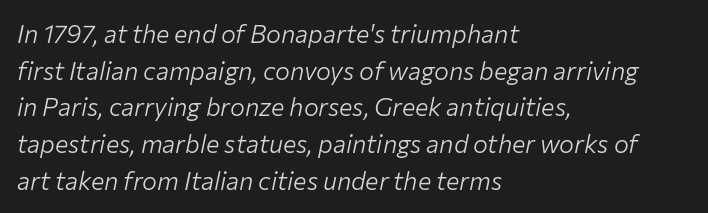
{"italic": "yes", "lean": "right", "slant_degrees": 12, "bold": "no", "underline": "no", "align": "left", "line_spacing": "normal", "line_spacing_ratio": 1.47, "letter_spacing": "normal", "letter_spacing_em": 0.0, "glyph_px": 25}
